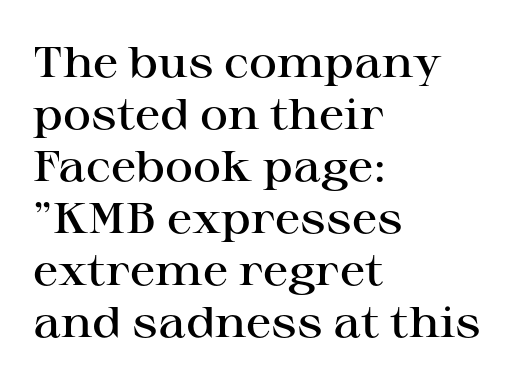
The image shows 43 px semibold, wide serif type, upright; set left-aligned, line spacing 1.21x, normal letter spacing, not underlined; high stroke contrast and a medium x-height.
